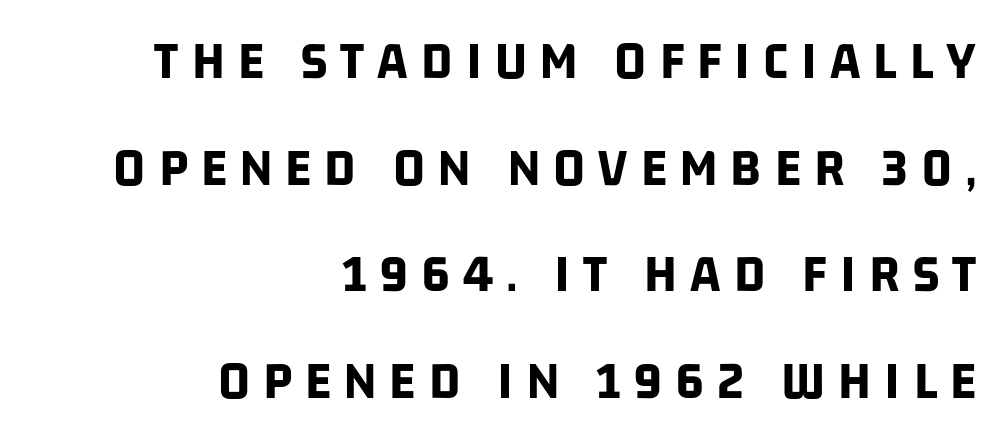
The image shows 55 px bold, condensed sans-serif type; set right-aligned, loose line spacing (1.94x), unusually wide letter spacing (+0.24 em), not underlined; low stroke contrast and a large x-height.
